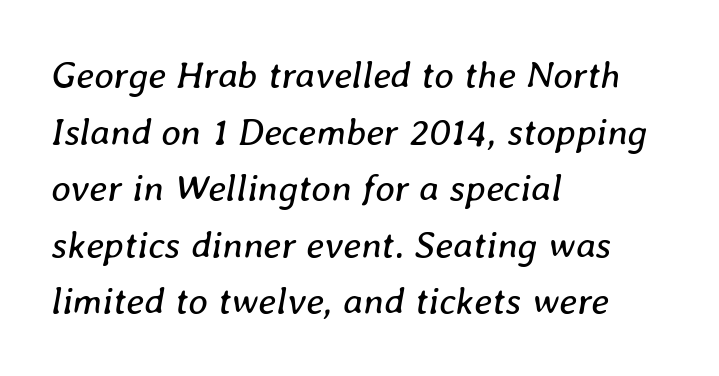
{"italic": "yes", "lean": "right", "slant_degrees": 8, "bold": "no", "weight": "regular", "width": "normal", "stroke_contrast": "low", "x_height": "medium", "monospaced": "no", "underline": "no", "align": "left", "line_spacing": "normal", "line_spacing_ratio": 1.49, "letter_spacing": "normal", "letter_spacing_em": 0.0, "glyph_px": 38}
